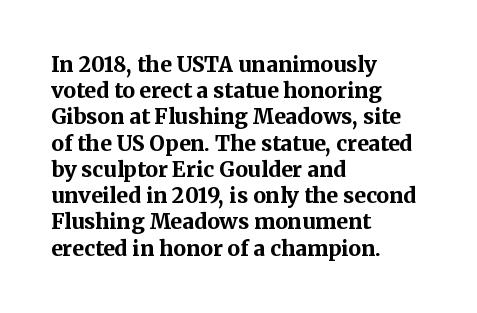
Does the weight exceed regular? Yes, all the way to bold. A typesetter would mark this as roman, not italic. The glyphs are unaccompanied by any horizontal stroke below them. Interline gaps are of average width in this sample. The horizontal fit of the characters is conventional and even.
